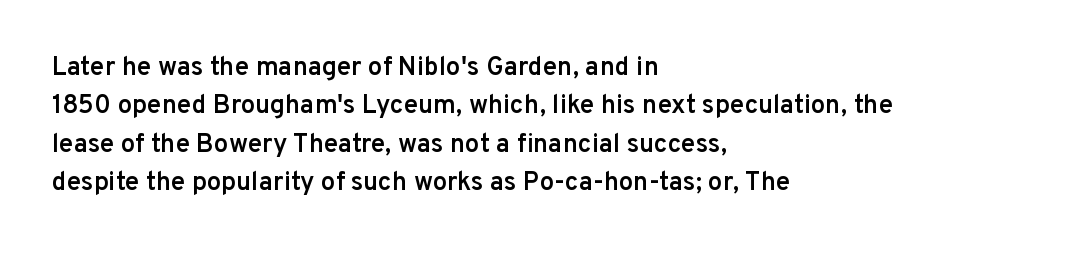
The lines are quadded left. Short note: letters normally spaced. Just letters on the line, the space beneath them empty. Look at the stroke-to-counter ratio: somewhat heavy, a semibold. Regular leading.
